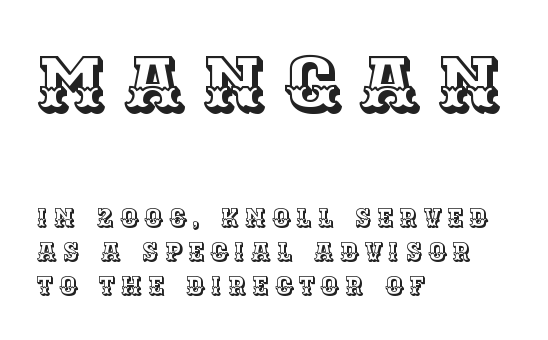
The image shows 76 px text type, upright; set left-aligned, normal line spacing (1.37x), unusually wide letter spacing (+0.23 em), not underlined; the first (top) block is 3.04x larger; a large x-height.
